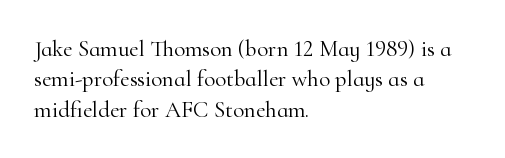
The image shows 23 px text type, upright; set left-aligned, normal line spacing (1.32x), normal letter spacing, not underlined.
